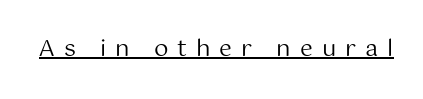
The image shows 23 px text type, upright; set unusually wide letter spacing (+0.39 em), underlined.
